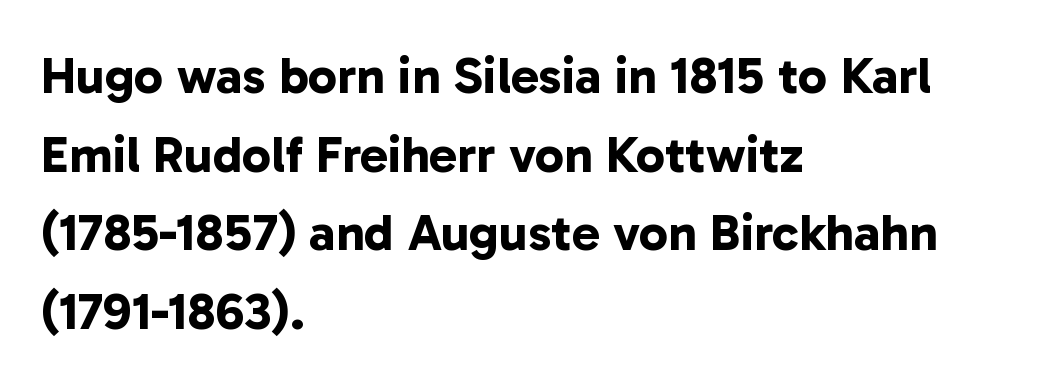
Q: Is the text bold? A: Yes.
Q: Is the typeface a serif or a sans-serif typeface? A: Sans-serif.
Q: Is the text underlined? A: No.
Q: How is the paragraph aligned? A: Left-aligned.
Q: Is the spacing between letters normal or unusually wide? A: Normal.
Q: Is the spacing between lines tight, normal or loose? A: Normal.
Q: Width (condensed, normal, or wide)? A: Normal.
Q: Stroke contrast? A: Low.
Q: x-height? A: Medium.
Q: Monospaced? A: No.
